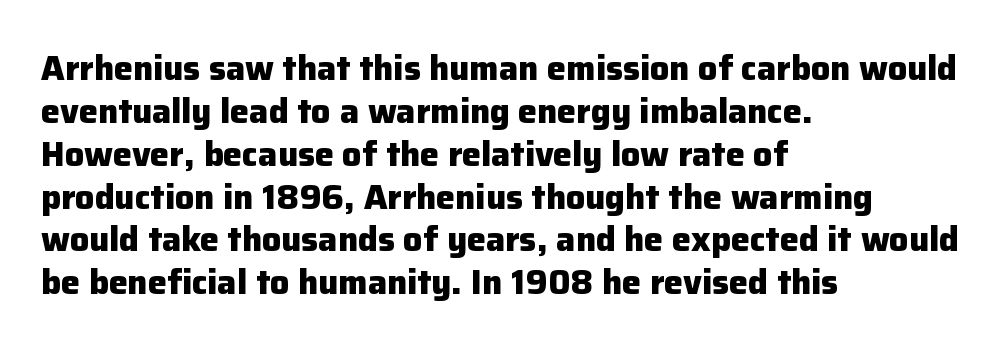
{"serif": "no", "italic": "no", "bold": "yes", "weight": "heavy", "width": "normal", "stroke_contrast": "low", "x_height": "medium", "monospaced": "no", "underline": "no", "align": "left", "line_spacing": "normal", "line_spacing_ratio": 1.26, "letter_spacing": "normal", "letter_spacing_em": 0.0, "glyph_px": 34}
